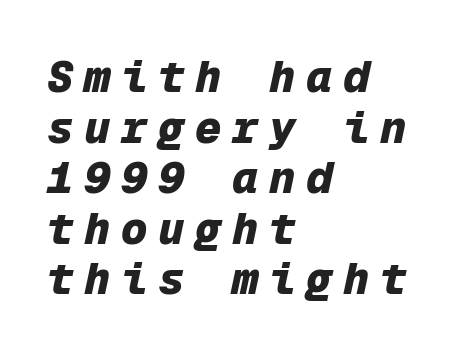
{"italic": "yes", "lean": "right", "slant_degrees": 12, "bold": "yes", "weight": "heavy", "width": "normal", "stroke_contrast": "low", "x_height": "medium", "monospaced": "yes", "underline": "no", "align": "left", "line_spacing": "tight", "line_spacing_ratio": 1.15, "letter_spacing": "wide", "letter_spacing_em": 0.24, "glyph_px": 44}
